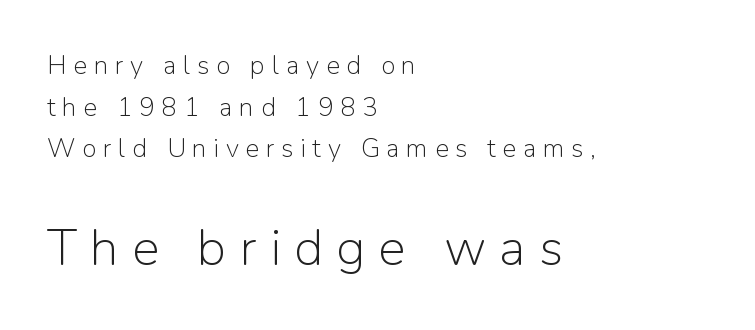
The image shows 51 px light sans-serif type, upright; set left-aligned, normal line spacing (1.6x), unusually wide letter spacing (+0.26 em), not underlined; the second (bottom) block is 1.96x larger; low stroke contrast and a medium x-height.
